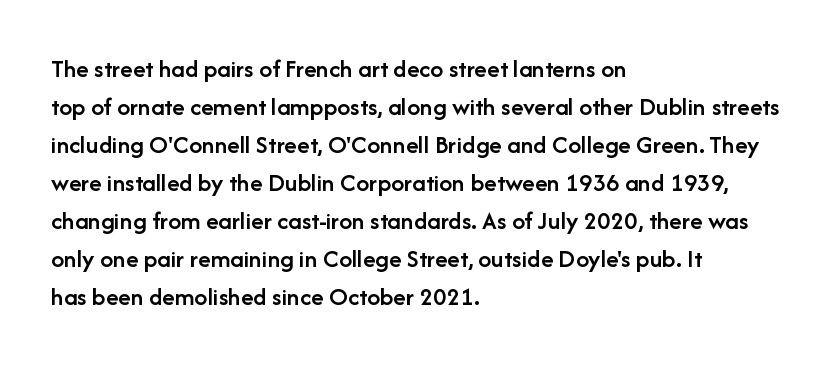
The image shows 26 px text type, upright; set left-aligned, normal line spacing (1.46x), normal letter spacing, not underlined.
